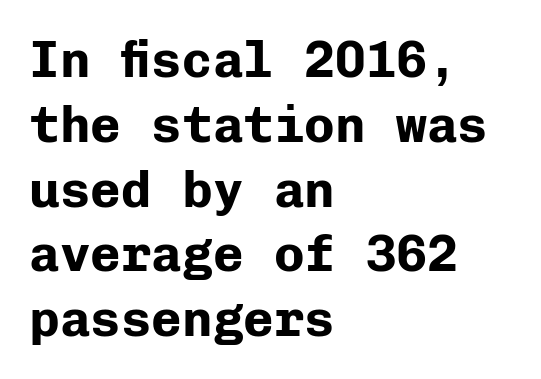
Q: Is the text bold? A: Yes.
Q: Is the text italic (slanted)? A: No, it is upright.
Q: Is the typeface a serif or a sans-serif typeface? A: Sans-serif.
Q: Is the text underlined? A: No.
Q: How is the paragraph aligned? A: Left-aligned.
Q: Is the spacing between letters normal or unusually wide? A: Normal.
Q: Is the spacing between lines tight, normal or loose? A: Normal.
Q: Width (condensed, normal, or wide)? A: Normal.
Q: Stroke contrast? A: Low.
Q: x-height? A: Medium.
Q: Monospaced? A: Yes.
